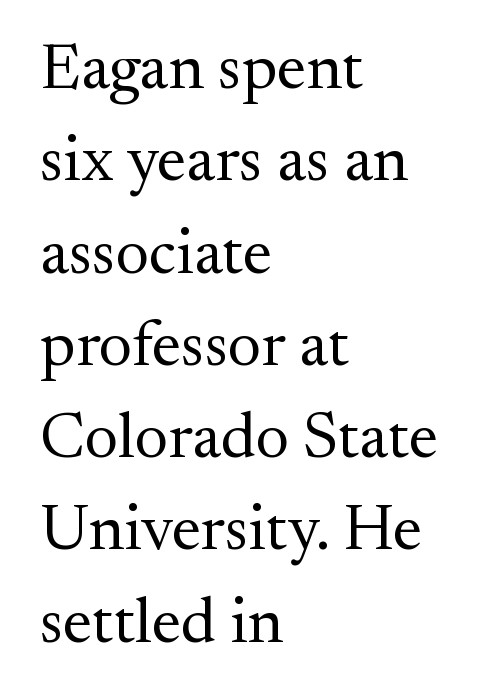
The image shows 65 px regular-weight serif type, upright; set left-aligned, normal line spacing (1.42x), normal letter spacing, not underlined; medium stroke contrast and a small x-height.
